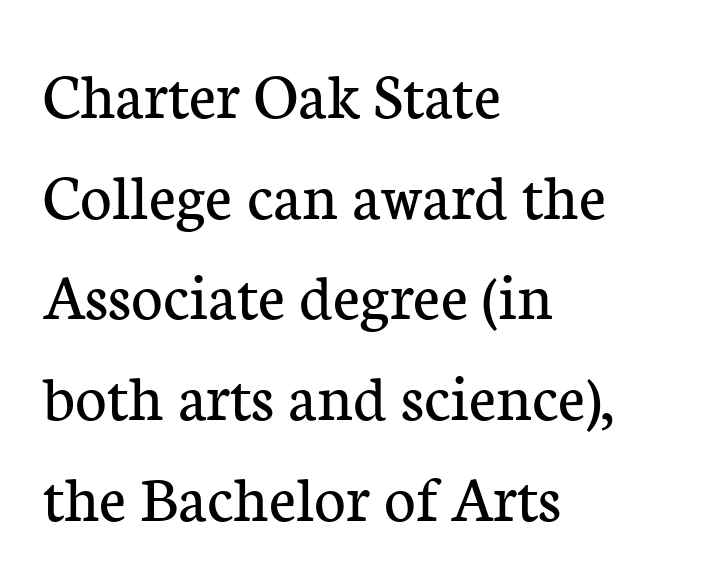
The image shows 68 px regular-weight serif type, upright; set left-aligned, normal line spacing (1.48x), normal letter spacing, not underlined; low stroke contrast and a medium x-height.
